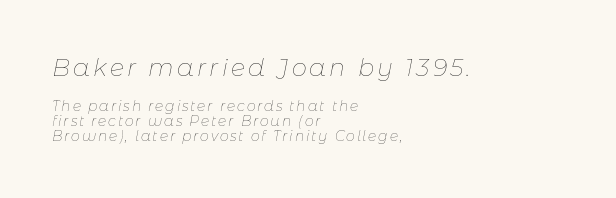
The image shows 24 px text type, italic (leaning right); set left-aligned, tight line spacing (1.08x), not underlined; the first (top) block is 1.71x larger.
